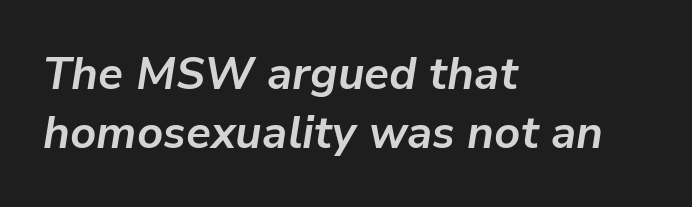
Q: Is the text bold? A: Yes.
Q: Is the text italic (slanted)? A: Yes, it leans right by about 9 degrees.
Q: Is the text underlined? A: No.
Q: How is the paragraph aligned? A: Left-aligned.
Q: Is the spacing between letters normal or unusually wide? A: Normal.
Q: Is the spacing between lines tight, normal or loose? A: Normal.
Q: Width (condensed, normal, or wide)? A: Normal.
Q: Stroke contrast? A: Low.
Q: x-height? A: Medium.
Q: Monospaced? A: No.
